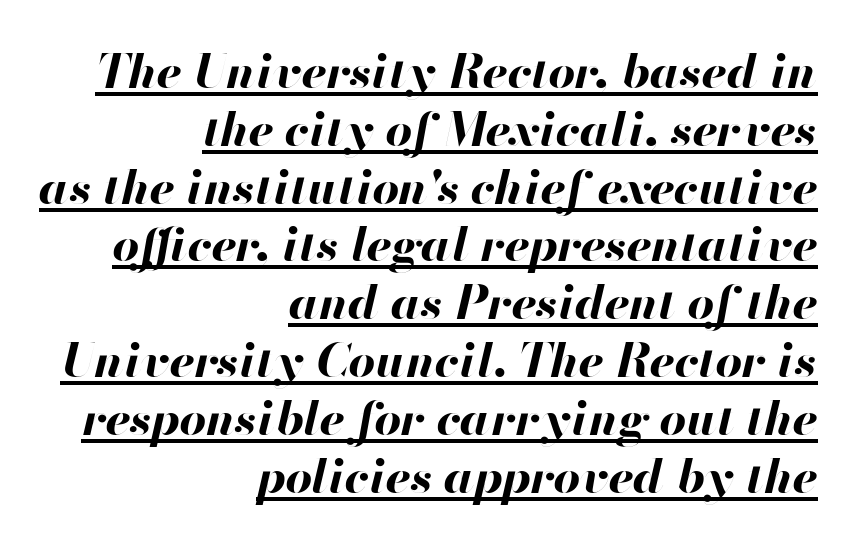
Q: Is the text bold? A: Yes.
Q: Is the text italic (slanted)? A: Yes, it leans right by about 13 degrees.
Q: Is the text underlined? A: Yes.
Q: How is the paragraph aligned? A: Right-aligned.
Q: Is the spacing between letters normal or unusually wide? A: Normal.
Q: Width (condensed, normal, or wide)? A: Normal.
Q: Stroke contrast? A: High.
Q: x-height? A: Small.
Q: Monospaced? A: No.
